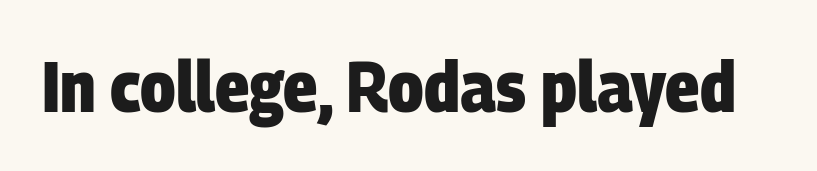
Is this a fixed-width face? No — the glyphs have proportional, varying widths. Letters rest on an invisible, unmarked baseline. Letterform terminals end flat and unadorned throughout the passage. Strong, thick strokes mark this as bold type. Tracking here is standard; glyphs follow each other at the usual distance.
